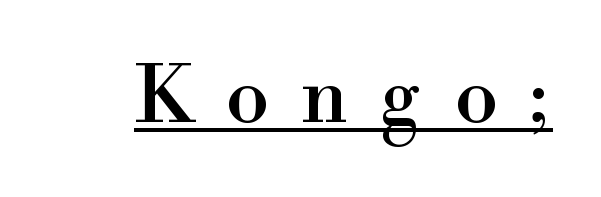
The image shows 78 px serif type, upright; set unusually wide letter spacing (+0.42 em), underlined; a small x-height.
